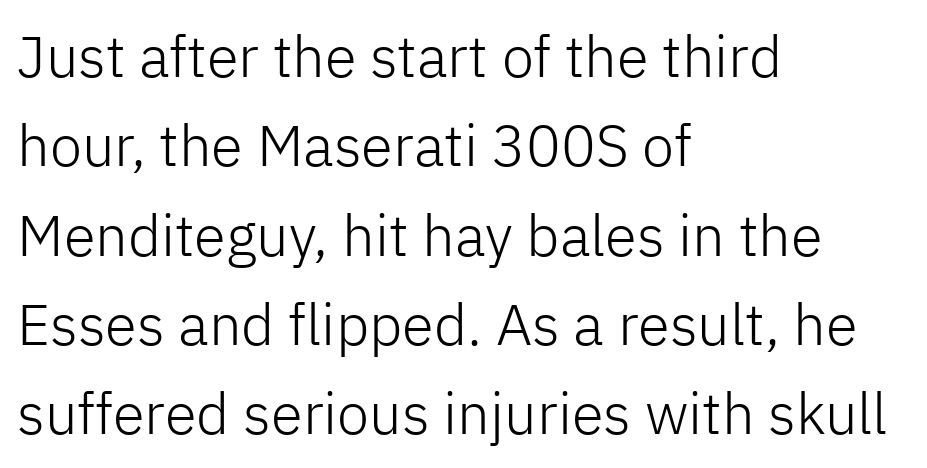
The image shows 58 px light sans-serif type, upright; set left-aligned, normal line spacing (1.54x), normal letter spacing, not underlined; low stroke contrast and a medium x-height.
